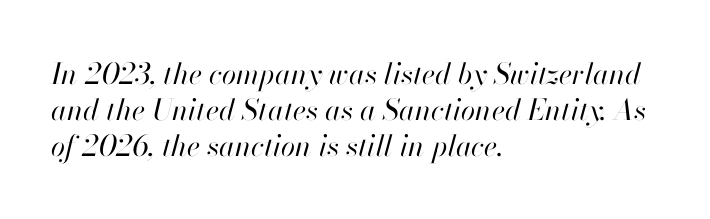
Proportional: the letters do not fall into vertical columns. The rendering anchors every line to the left-hand side. Letters rest on an invisible, unmarked baseline. What stands out about the letter spacing? Nothing — it is the standard amount. Stroke thickness stays within the range of a standard reading face or lighter.
